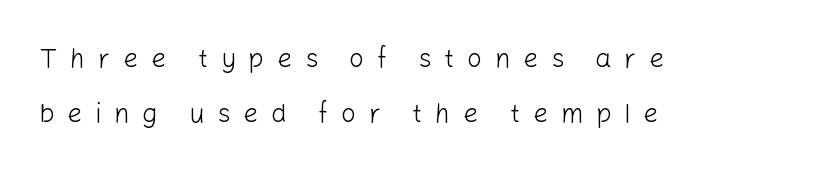
{"italic": "no", "bold": "no", "underline": "no", "align": "left", "line_spacing": "loose", "line_spacing_ratio": 2.1, "letter_spacing": "wide", "letter_spacing_em": 0.49, "glyph_px": 26}
